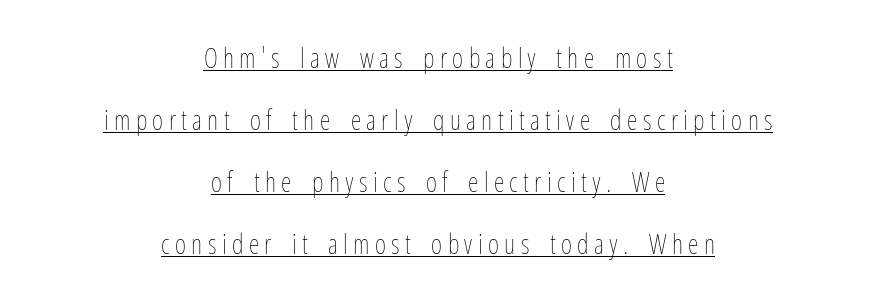
{"italic": "no", "bold": "no", "underline": "yes", "align": "center", "line_spacing": "loose", "line_spacing_ratio": 2.3, "letter_spacing": "wide", "letter_spacing_em": 0.2, "glyph_px": 27}
